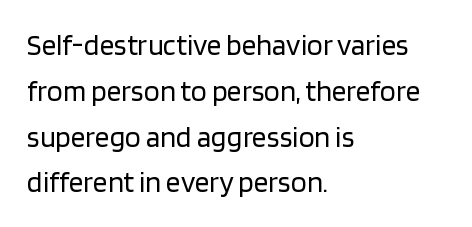
The rendering shows plain stroke endings on the letterforms — a sans-serif design. Characters follow at the spacing the type designer built in. One-word summary of the alignment: left. Interline gaps are of average width in this sample. The strokes are not fattened; the text isn't bold.
